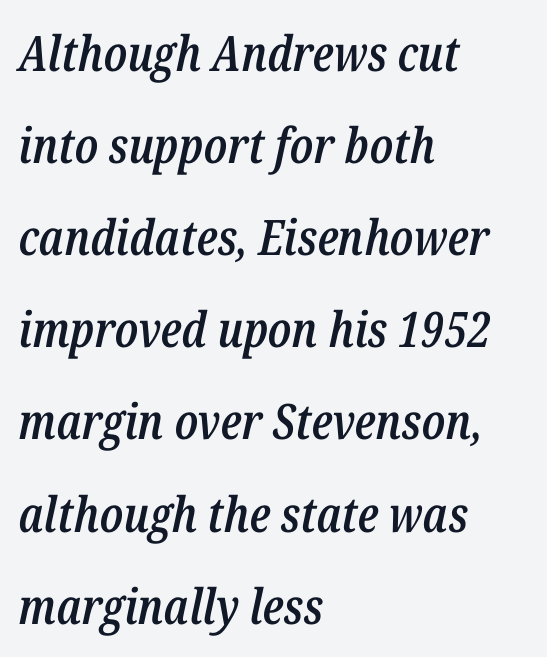
{"italic": "yes", "lean": "right", "slant_degrees": 12, "bold": "semi", "weight": "semibold", "width": "condensed", "stroke_contrast": "low", "x_height": "medium", "monospaced": "no", "underline": "no", "align": "left", "line_spacing_ratio": 1.88, "letter_spacing": "normal", "letter_spacing_em": 0.0, "glyph_px": 49}
